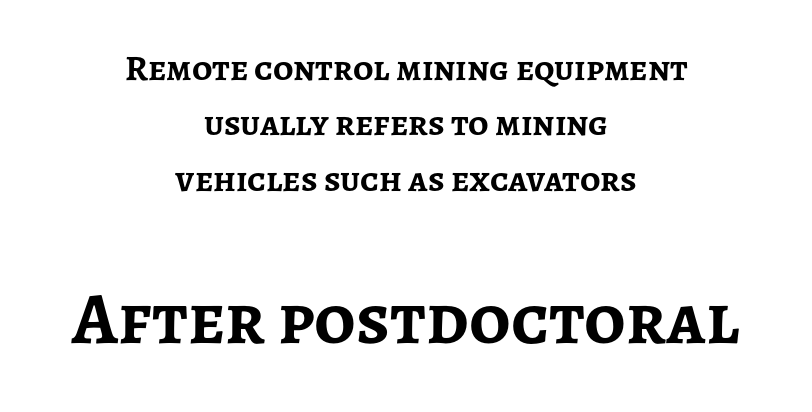
A normal amount of white space separates one row of letters from the next. Decoration check: the copy has no underline. Caption: upper text group reduced, lower text group enlarged. The passage shown is typed in a proportional face where columns would drift.
